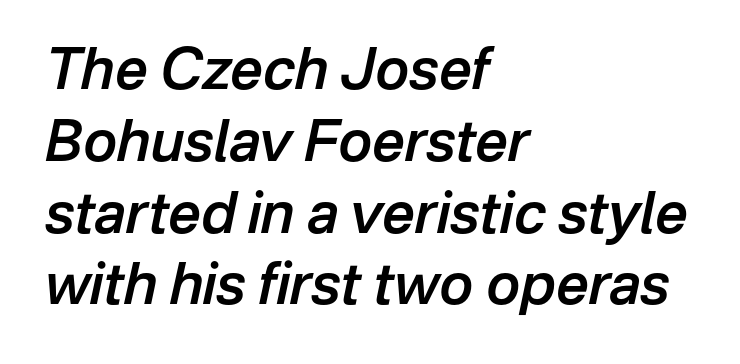
The image shows 57 px semibold type, italic (leaning right); set left-aligned, normal line spacing (1.26x), normal letter spacing, not underlined; low stroke contrast and a medium x-height.
